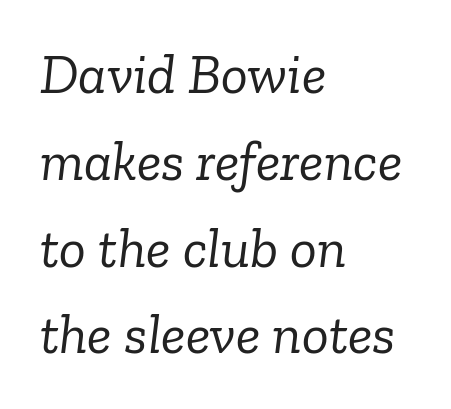
{"serif": "yes", "italic": "yes", "lean": "right", "slant_degrees": 6, "bold": "no", "weight": "light", "width": "normal", "stroke_contrast": "low", "x_height": "medium", "monospaced": "no", "underline": "no", "align": "left", "line_spacing": "normal", "line_spacing_ratio": 1.55, "letter_spacing": "normal", "letter_spacing_em": 0.0, "glyph_px": 56}
